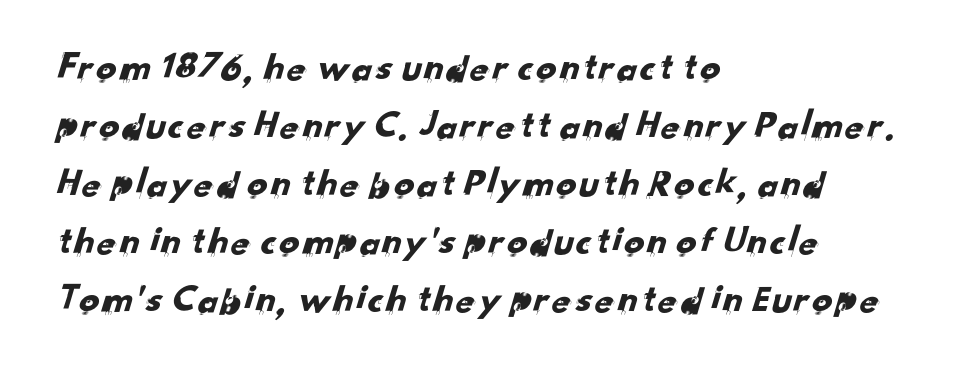
Q: Is the typeface a serif or a sans-serif typeface? A: Sans-serif.
Q: Is the text underlined? A: No.
Q: How is the paragraph aligned? A: Left-aligned.
Q: Is the spacing between letters normal or unusually wide? A: Normal.
Q: Is the spacing between lines tight, normal or loose? A: Normal.
Q: Width (condensed, normal, or wide)? A: Normal.
Q: Stroke contrast? A: Low.
Q: x-height? A: Small.
Q: Monospaced? A: No.
